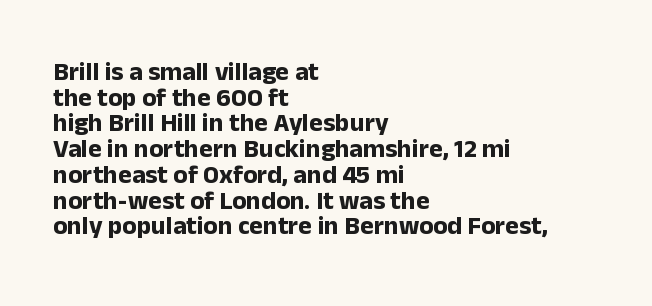
Every letter is thick-stroked: bold, no question. Summary of vertical rhythm: compact, with narrow interline spacing. Glyph-to-glyph distance matches everyday printed text. The type sits square on the baseline with zero lean. These lines stack with their left ends in a neat column.
